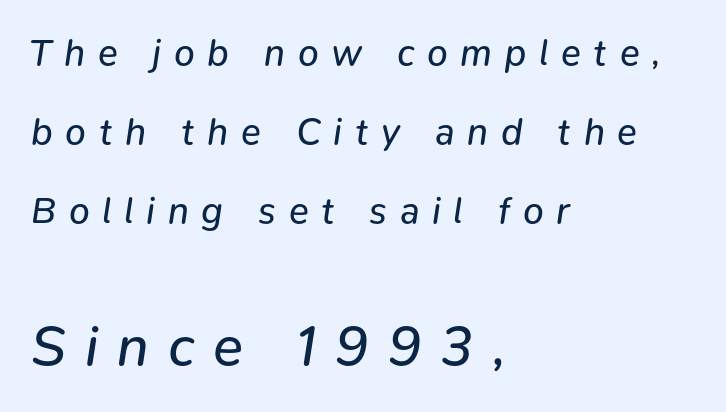
The image shows 56 px regular-weight type, italic (leaning right); set left-aligned, loose line spacing (2.14x), unusually wide letter spacing (+0.34 em), not underlined; the second (bottom) block is 1.51x larger; low stroke contrast and a medium x-height.
